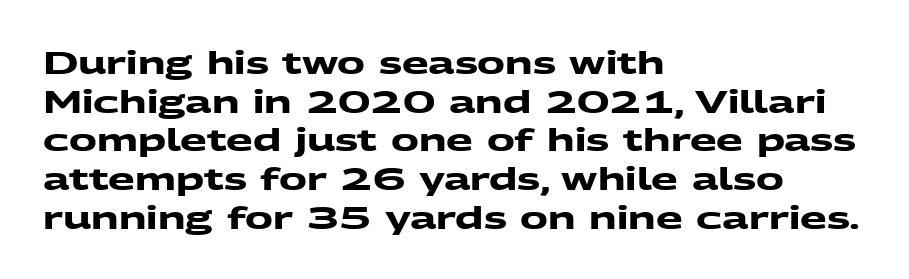
Q: Is the text bold? A: Yes.
Q: Is the typeface a serif or a sans-serif typeface? A: Sans-serif.
Q: Is the text underlined? A: No.
Q: How is the paragraph aligned? A: Left-aligned.
Q: Is the spacing between letters normal or unusually wide? A: Normal.
Q: Is the spacing between lines tight, normal or loose? A: Normal.
Q: Width (condensed, normal, or wide)? A: Wide.
Q: Stroke contrast? A: Medium.
Q: x-height? A: Medium.
Q: Monospaced? A: No.
